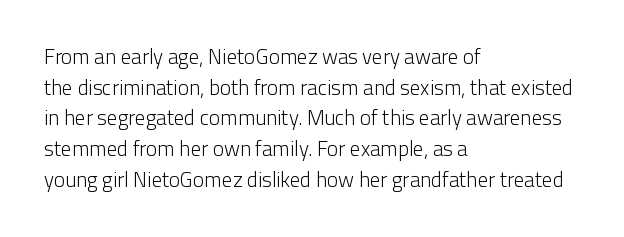
Q: Is the text bold? A: No.
Q: Is the text italic (slanted)? A: No, it is upright.
Q: Is the text underlined? A: No.
Q: How is the paragraph aligned? A: Left-aligned.
Q: Is the spacing between letters normal or unusually wide? A: Normal.
Q: Is the spacing between lines tight, normal or loose? A: Normal.
